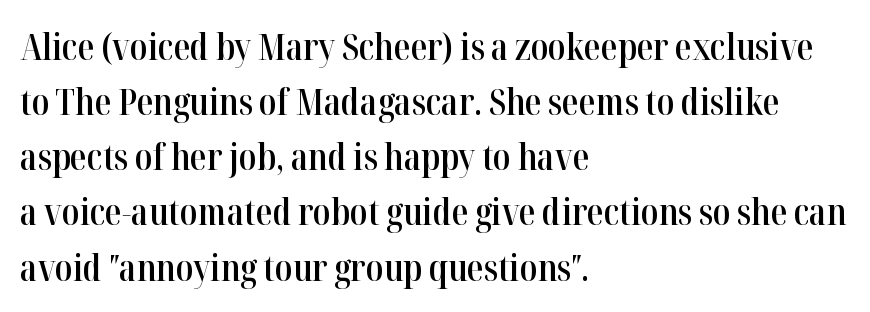
Q: Is the text bold? A: Semi-bold.
Q: Is the text italic (slanted)? A: No, it is upright.
Q: Is the typeface a serif or a sans-serif typeface? A: Serif.
Q: Is the text underlined? A: No.
Q: How is the paragraph aligned? A: Left-aligned.
Q: Is the spacing between letters normal or unusually wide? A: Normal.
Q: Is the spacing between lines tight, normal or loose? A: Normal.
Q: Width (condensed, normal, or wide)? A: Condensed.
Q: Stroke contrast? A: High.
Q: x-height? A: Medium.
Q: Monospaced? A: No.
